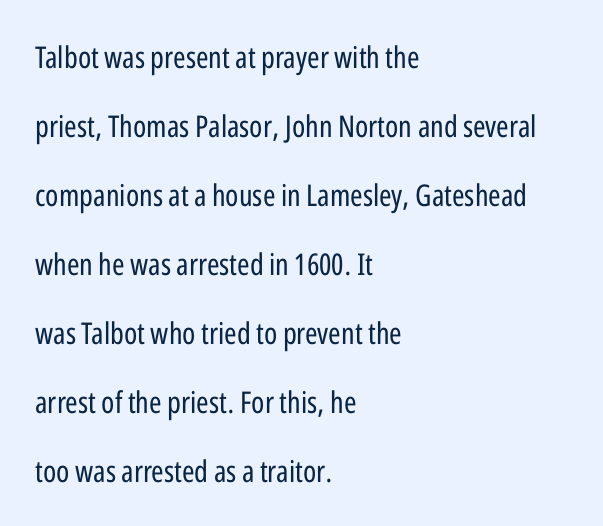
These lines are set flush left with a ragged right edge. Looks like regular typesetting: each glyph gets only the width it needs. A roman cut, with each character standing at attention. Counters stay open thanks to moderate or lighter strokes.
